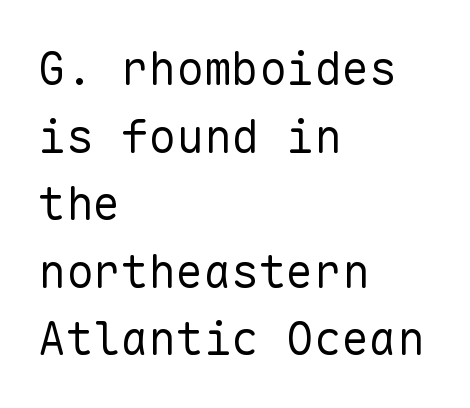
{"serif": "no", "italic": "no", "bold": "no", "weight": "regular", "width": "normal", "stroke_contrast": "low", "x_height": "medium", "monospaced": "yes", "underline": "no", "align": "left", "line_spacing": "normal", "line_spacing_ratio": 1.47, "letter_spacing": "normal", "letter_spacing_em": 0.0, "glyph_px": 46}
